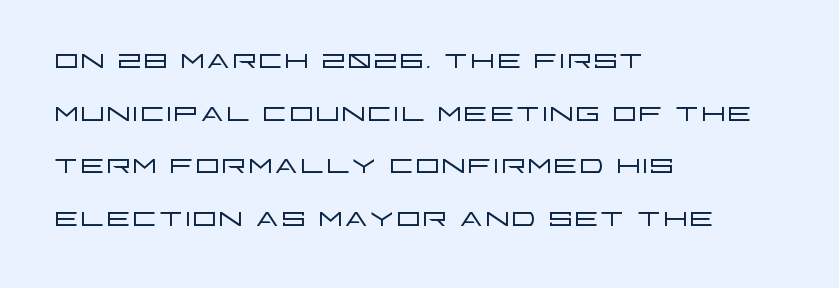
The image shows 39 px light, wide sans-serif type, upright; set left-aligned, normal line spacing (1.35x), normal letter spacing, not underlined; low stroke contrast and a large x-height.
